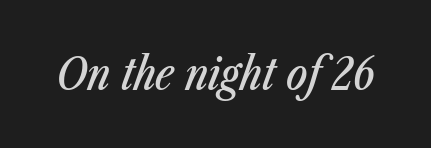
Looks like regular typesetting: each glyph gets only the width it needs. There is no visible air inserted between adjacent glyphs. Type without underlining. The face used here has a pronounced slope to its letters.
